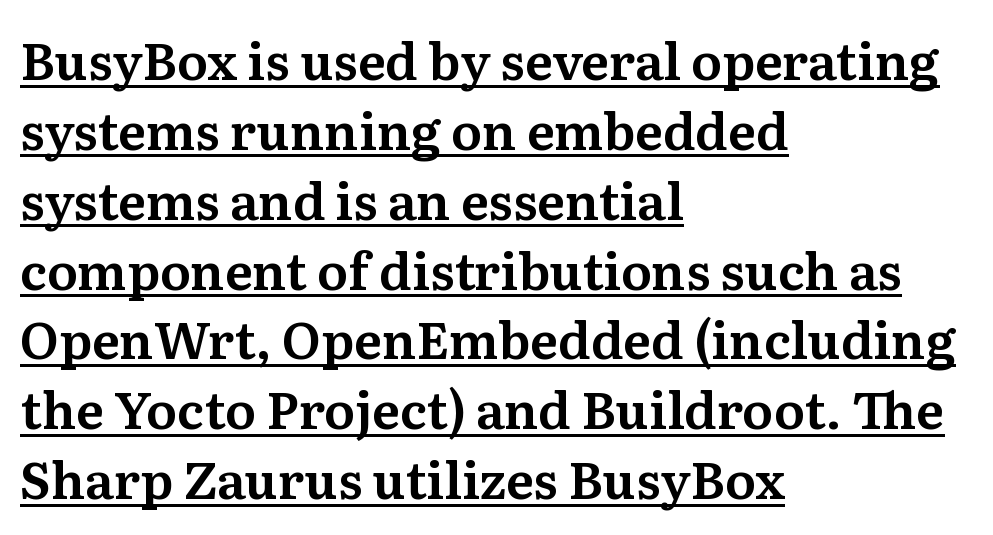
{"serif": "yes", "italic": "no", "width": "normal", "stroke_contrast": "medium", "x_height": "medium", "monospaced": "no", "underline": "yes", "align": "left", "line_spacing": "normal", "line_spacing_ratio": 1.37, "letter_spacing": "normal", "letter_spacing_em": 0.0, "glyph_px": 51}
